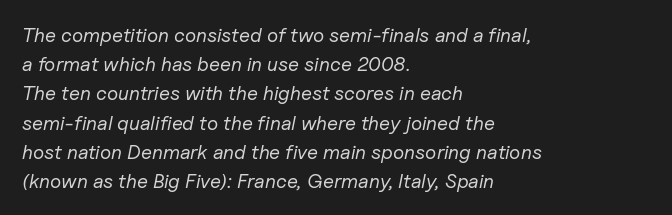
{"italic": "yes", "lean": "right", "slant_degrees": 11, "bold": "no", "underline": "no", "align": "left", "line_spacing": "normal", "line_spacing_ratio": 1.46, "letter_spacing": "normal", "letter_spacing_em": 0.0, "glyph_px": 20}
